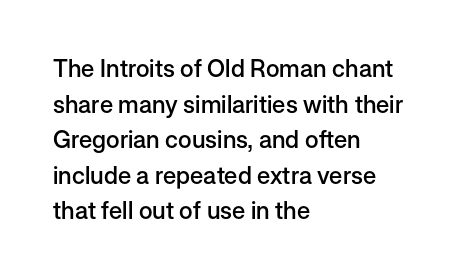
The image shows 24 px text type, upright; set left-aligned, normal line spacing (1.48x), normal letter spacing, not underlined.
